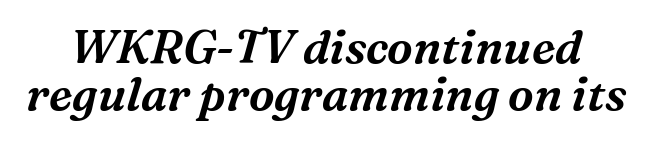
{"serif": "yes", "italic": "yes", "lean": "right", "slant_degrees": 16, "width": "normal", "stroke_contrast": "medium", "x_height": "medium", "monospaced": "no", "underline": "no", "line_spacing": "tight", "line_spacing_ratio": 1.03, "letter_spacing": "normal", "letter_spacing_em": 0.0, "glyph_px": 46}
